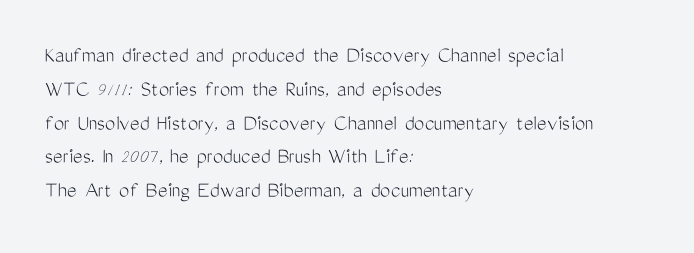
Q: Is the text bold? A: No.
Q: Is the text italic (slanted)? A: No, it is upright.
Q: Is the text underlined? A: No.
Q: How is the paragraph aligned? A: Left-aligned.
Q: Is the spacing between letters normal or unusually wide? A: Normal.
Q: Is the spacing between lines tight, normal or loose? A: Normal.
